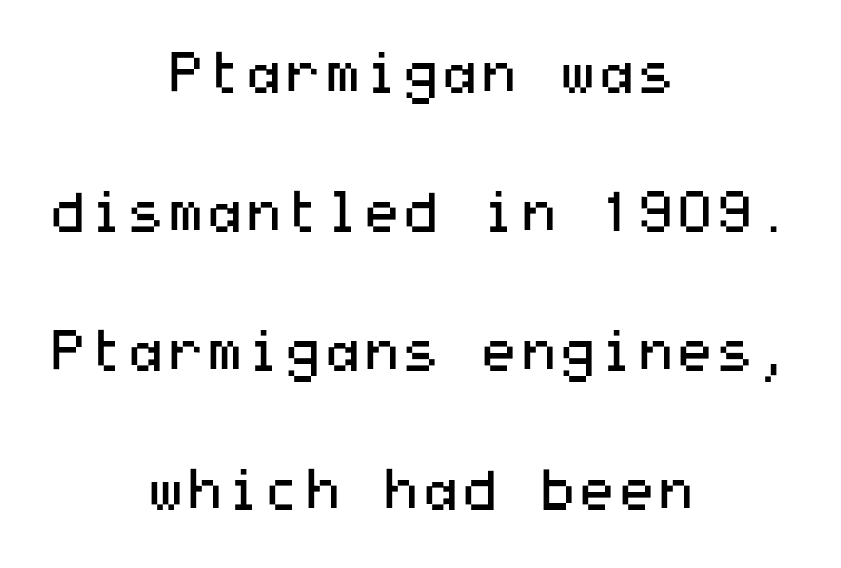
The image shows 56 px regular-weight, wide sans-serif type, upright; set centered, loose line spacing (2.48x), normal letter spacing, not underlined; medium stroke contrast and a medium x-height.
